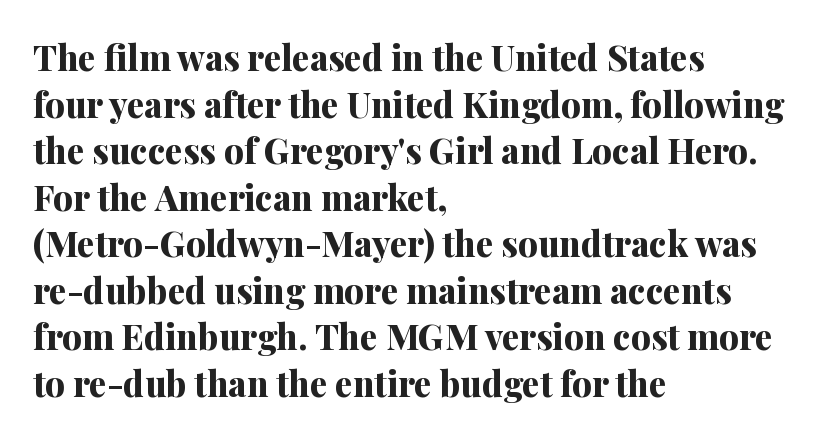
Q: Is the text bold? A: Yes.
Q: Is the text italic (slanted)? A: No, it is upright.
Q: Is the typeface a serif or a sans-serif typeface? A: Serif.
Q: Is the text underlined? A: No.
Q: How is the paragraph aligned? A: Left-aligned.
Q: Is the spacing between letters normal or unusually wide? A: Normal.
Q: Is the spacing between lines tight, normal or loose? A: Normal.
Q: Width (condensed, normal, or wide)? A: Normal.
Q: Stroke contrast? A: Medium.
Q: x-height? A: Medium.
Q: Monospaced? A: No.
